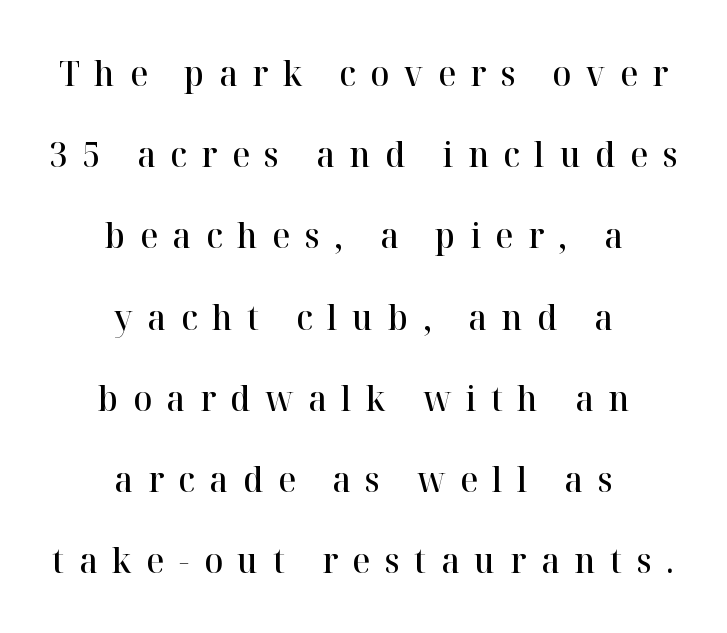
Q: Is the text bold? A: Semi-bold.
Q: Is the text italic (slanted)? A: No, it is upright.
Q: Is the typeface a serif or a sans-serif typeface? A: Serif.
Q: Is the text underlined? A: No.
Q: How is the paragraph aligned? A: Centered.
Q: Is the spacing between letters normal or unusually wide? A: Unusually wide.
Q: Is the spacing between lines tight, normal or loose? A: Loose.
Q: Width (condensed, normal, or wide)? A: Normal.
Q: Stroke contrast? A: High.
Q: x-height? A: Medium.
Q: Monospaced? A: No.
